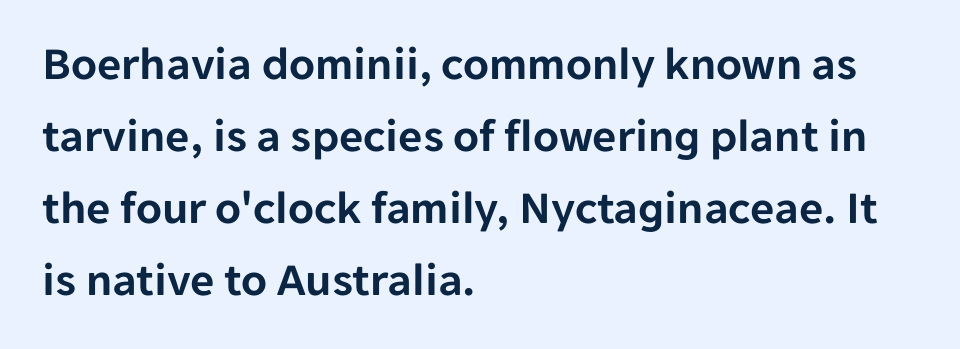
Q: Is the text italic (slanted)? A: No, it is upright.
Q: Is the typeface a serif or a sans-serif typeface? A: Sans-serif.
Q: Is the text underlined? A: No.
Q: How is the paragraph aligned? A: Left-aligned.
Q: Is the spacing between letters normal or unusually wide? A: Normal.
Q: Is the spacing between lines tight, normal or loose? A: Normal.
Q: Width (condensed, normal, or wide)? A: Normal.
Q: Stroke contrast? A: Low.
Q: x-height? A: Medium.
Q: Monospaced? A: No.
